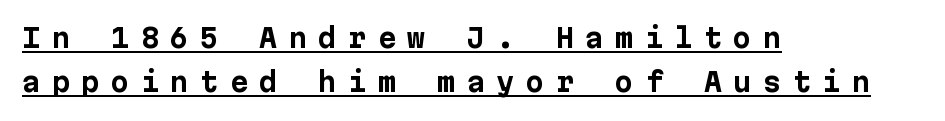
Q: Is the text bold? A: Yes.
Q: Is the text italic (slanted)? A: No, it is upright.
Q: Is the text underlined? A: Yes.
Q: How is the paragraph aligned? A: Left-aligned.
Q: Is the spacing between letters normal or unusually wide? A: Unusually wide.
Q: Is the spacing between lines tight, normal or loose? A: Normal.
